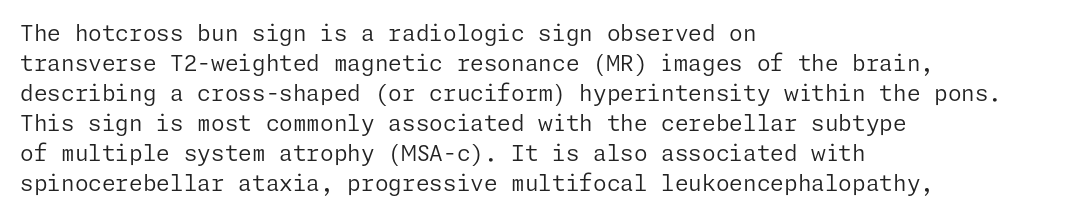
The image shows 22 px text type, upright; set left-aligned, normal line spacing (1.36x), normal letter spacing, not underlined.
